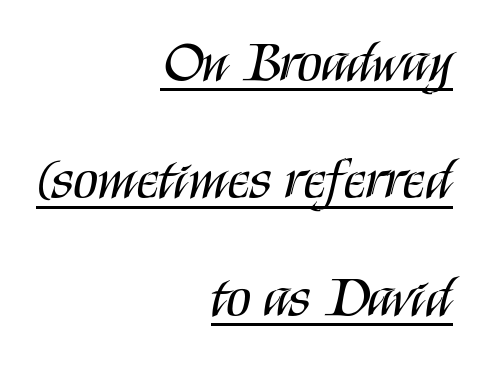
The typesetting does not lean heavy: it is not bold. A typesetter would label this face a sans. Line ends are locked; line starts wander.
